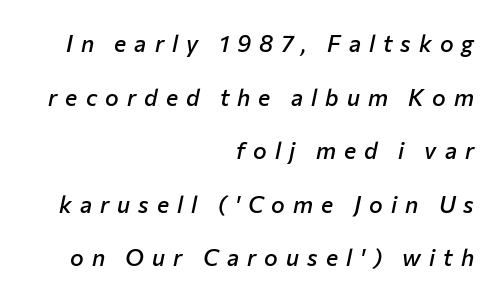
The glyphs are unaccompanied by any horizontal stroke below them. The type is letterspaced generously, with wide tracking. Slanted lettering throughout. This sample trades compactness for vertical openness between lines. This sample is right-justified, so line beginnings fall wherever the words allow. Typographic density is moderately raised because the face is semibold.
